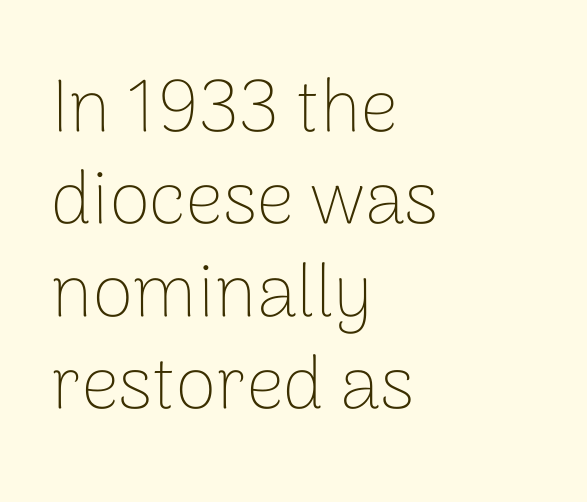
{"serif": "no", "italic": "no", "bold": "no", "weight": "thin", "width": "normal", "stroke_contrast": "low", "x_height": "medium", "monospaced": "no", "underline": "no", "align": "left", "line_spacing": "normal", "line_spacing_ratio": 1.25, "letter_spacing": "normal", "letter_spacing_em": 0.0, "glyph_px": 74}
